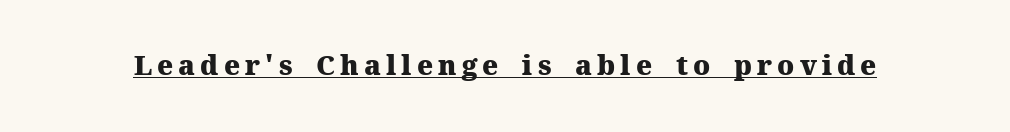
Q: Is the text bold? A: Yes.
Q: Is the text italic (slanted)? A: No, it is upright.
Q: Is the text underlined? A: Yes.
